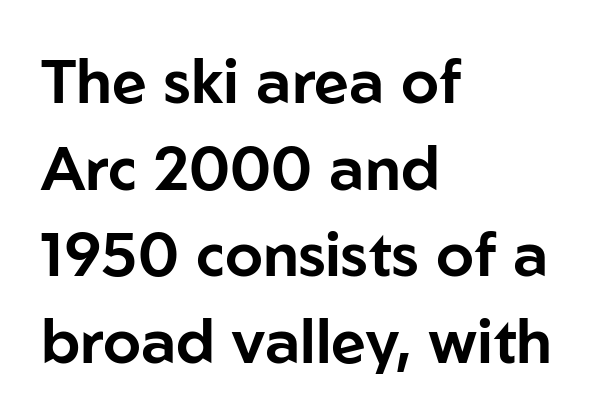
In terms of posture, this sample is upright. The compositor pushed each line to the left boundary. Each letter keeps its own natural width here, so spacing adapts to shape. These lines are composed in type without serifs.
